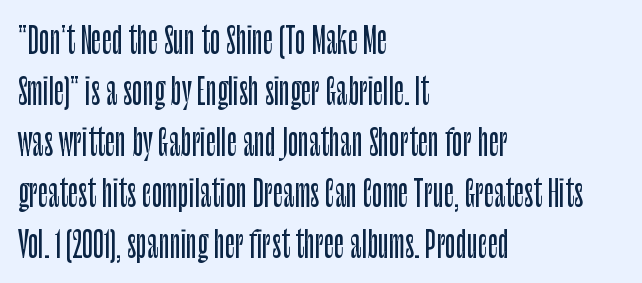
The image shows 35 px condensed sans-serif type, upright; set left-aligned, normal line spacing (1.46x), normal letter spacing, not underlined; low stroke contrast and a large x-height.
